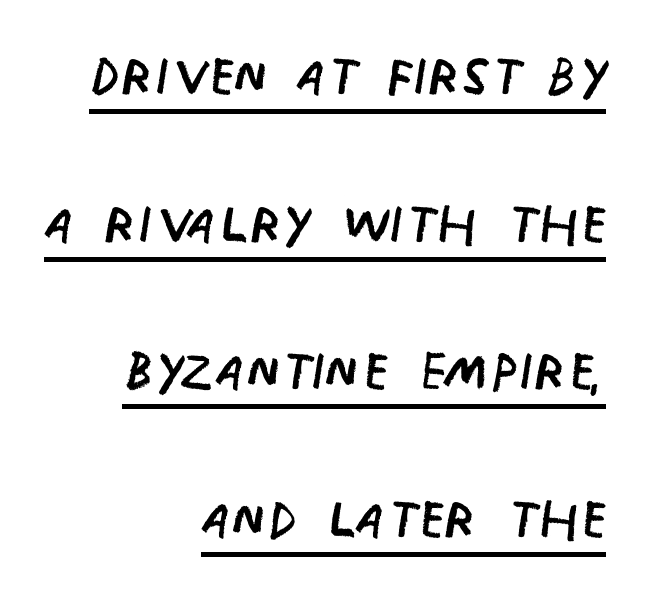
Character widths vary here, with narrow letters taking less room than wide ones. Caption: standard tracking, unaltered. Nothing heavy about these letters — not bold at all. Does the type have serifs? No, each stem ends abruptly. Leading is clearly above the norm, producing a sparse column. Is there an underline? Yes — a line sits under the letters.
